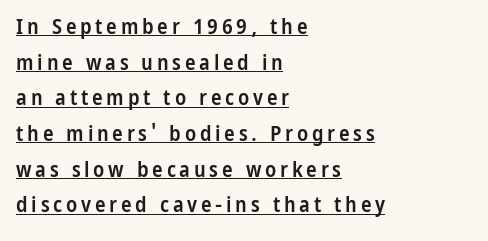
The sample's only ornament is a line tracing under the words. Visually the block forms a straight wall on the left and a jagged coastline on the right. Tall strokes in this sample are plumb rather than angled. The vertical gap from one line to the next is medium.
